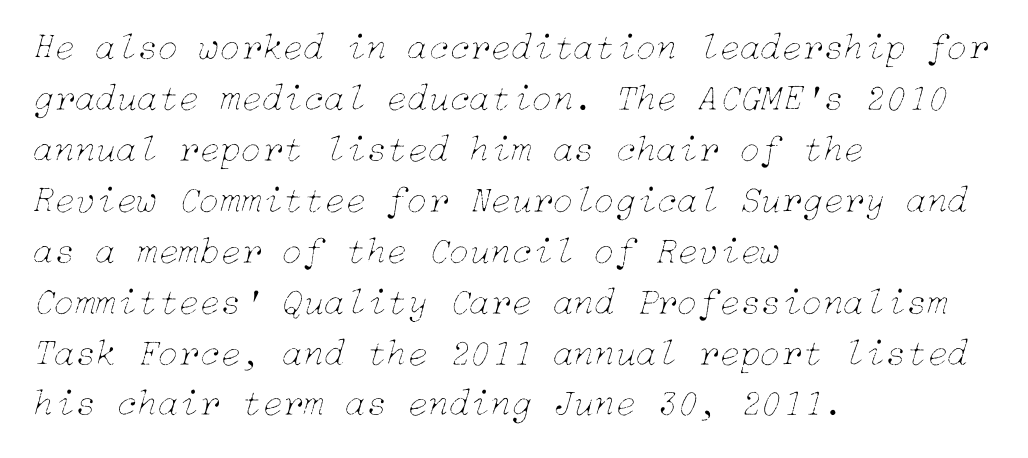
{"italic": "yes", "lean": "right", "slant_degrees": 15, "bold": "no", "weight": "thin", "width": "normal", "stroke_contrast": "low", "x_height": "medium", "underline": "no", "align": "left", "line_spacing": "normal", "line_spacing_ratio": 1.34, "letter_spacing": "normal", "letter_spacing_em": 0.0, "glyph_px": 38}
